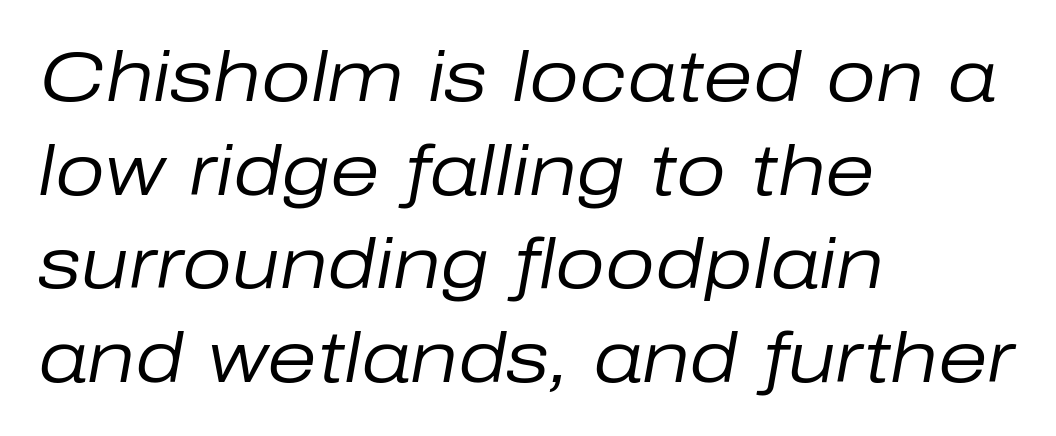
Q: Is the text bold? A: No.
Q: Is the text italic (slanted)? A: Yes, it leans right by about 10 degrees.
Q: Is the text underlined? A: No.
Q: How is the paragraph aligned? A: Left-aligned.
Q: Is the spacing between letters normal or unusually wide? A: Normal.
Q: Is the spacing between lines tight, normal or loose? A: Normal.
Q: Width (condensed, normal, or wide)? A: Normal.
Q: Stroke contrast? A: Low.
Q: x-height? A: Medium.
Q: Monospaced? A: No.
